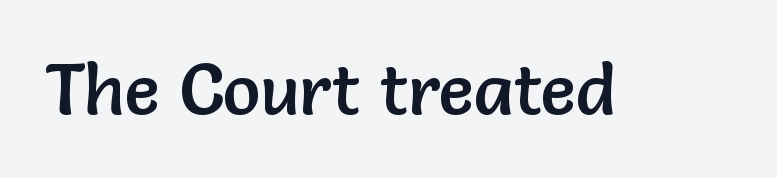
The image shows 71 px sans-serif type, upright; set normal letter spacing, not underlined; low stroke contrast and a medium x-height.
